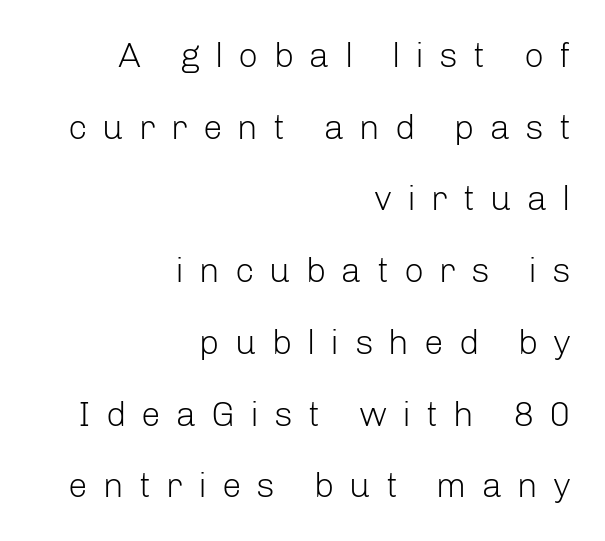
Where is the straight margin? On the right. Character widths vary here, with narrow letters taking less room than wide ones. Has an underline been added? It has not. Rendered with straight, roman letterforms.
